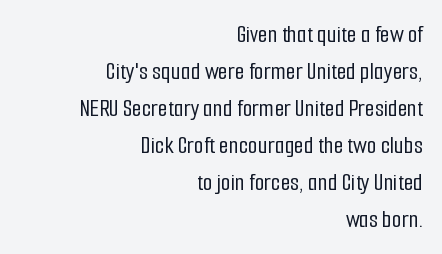
Q: Is the text italic (slanted)? A: No, it is upright.
Q: Is the text underlined? A: No.
Q: How is the paragraph aligned? A: Right-aligned.
Q: Is the spacing between letters normal or unusually wide? A: Normal.
Q: Is the spacing between lines tight, normal or loose? A: Normal.
